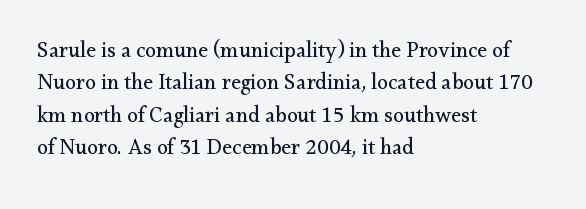
Does extra space separate the letters? No, they use regular spacing. Compared with a typical body face, this is equally light or lighter still. Casual observation: everything's shoved over to the left. This sample keeps an unexceptional amount of space between lines.
